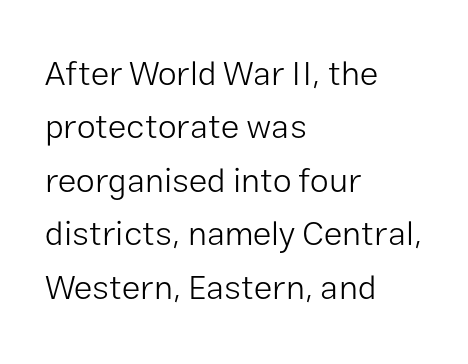
The image shows 34 px light sans-serif type, upright; set left-aligned, normal line spacing (1.57x), normal letter spacing, not underlined; low stroke contrast and a medium x-height.
